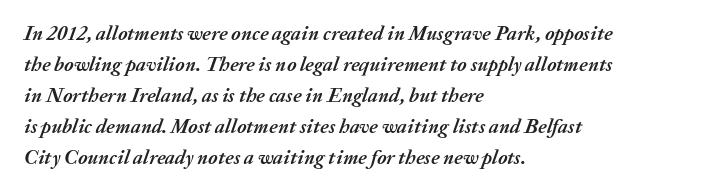
{"italic": "yes", "lean": "right", "slant_degrees": 20, "bold": "yes", "underline": "no", "align": "left", "line_spacing": "normal", "line_spacing_ratio": 1.55, "letter_spacing": "normal", "letter_spacing_em": 0.0, "glyph_px": 20}
